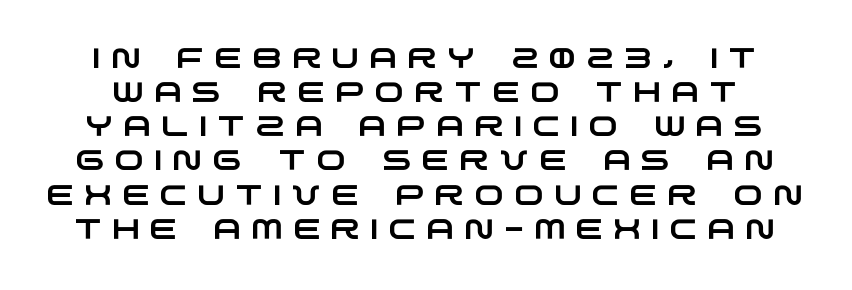
The image shows 28 px wide sans-serif type; set line spacing 1.22x, unusually wide letter spacing (+0.37 em), not underlined; low stroke contrast and a large x-height.
